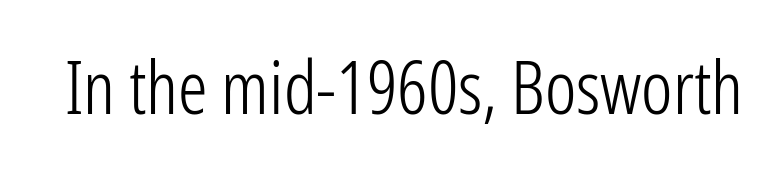
Each word holds together tightly as a unit, with standard inter-letter gaps. The weight would be labelled regular, book, light, or lighter still. Here the designer chose a conventional face with non-uniform glyph widths. This sample uses a sans-serif face. Only glyphs here, with clear space below each row. Ordinary non-slanted type is in use.
